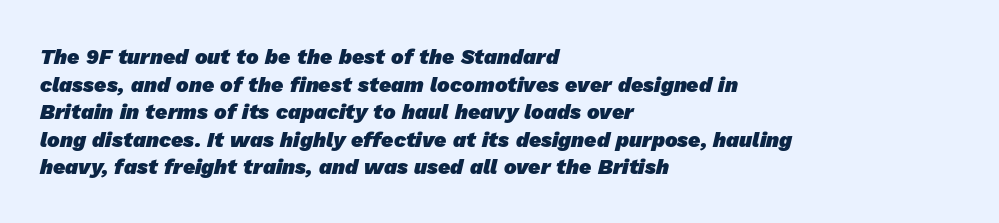
Notice how the passage keeps a crisp vertical edge on the left only. The space between consecutive lines is moderate. Pretty heavy lettering here — definitely bold. Spacing between characters is what you'd get straight out of the box. Beneath every word, the page is bare.
